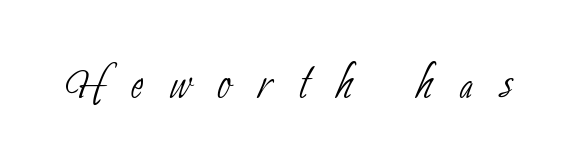
The image shows 59 px thin, condensed sans-serif type; set unusually wide letter spacing (+0.47 em), not underlined; low stroke contrast and a small x-height.
